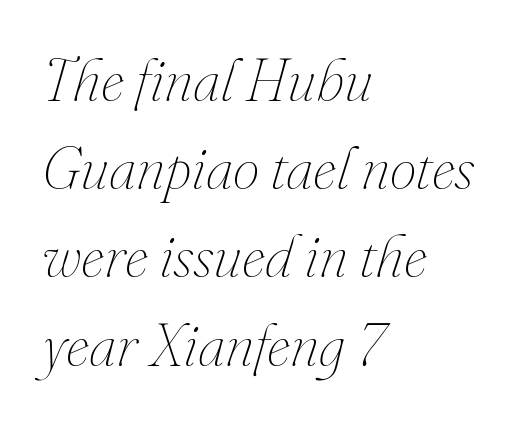
Characters follow at the spacing the type designer built in. The cut favours lightness, reaching ordinary text weight at its darkest. Nobody drew a line under any word here. Designer's note — italics engaged. How would I describe the line gaps? Plain and ordinary.
